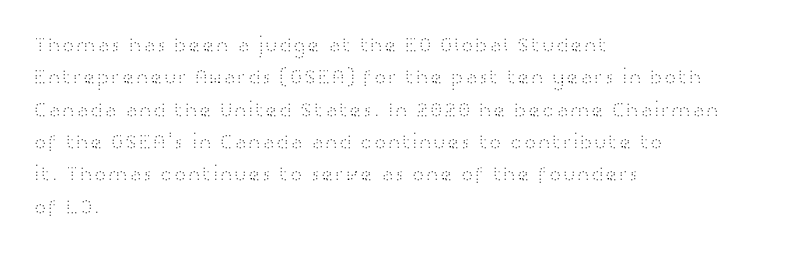
Q: Is the text bold? A: No.
Q: Is the text italic (slanted)? A: No, it is upright.
Q: Is the text underlined? A: No.
Q: How is the paragraph aligned? A: Left-aligned.
Q: Is the spacing between letters normal or unusually wide? A: Normal.
Q: Is the spacing between lines tight, normal or loose? A: Normal.
